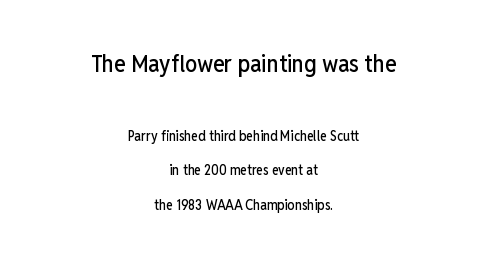
The image shows 24 px text type, upright; set centered, loose line spacing (2.48x), normal letter spacing, not underlined; the first (top) block is 1.71x larger.
